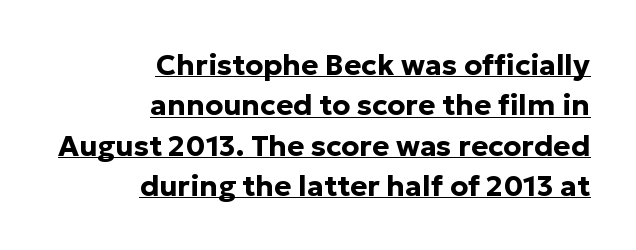
The image shows 29 px bold sans-serif type, upright; set right-aligned, normal line spacing (1.39x), normal letter spacing, underlined; low stroke contrast and a medium x-height.
